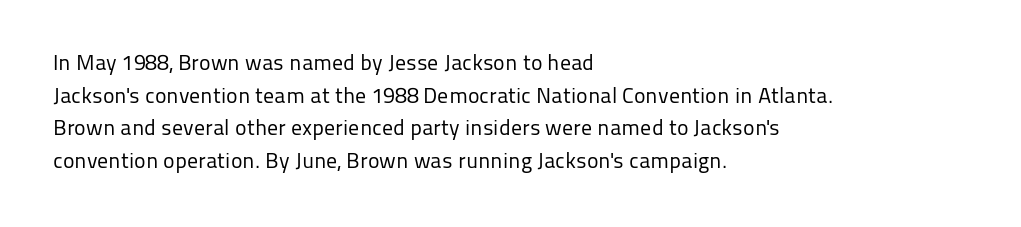
Q: Is the text bold? A: No.
Q: Is the text italic (slanted)? A: No, it is upright.
Q: Is the text underlined? A: No.
Q: How is the paragraph aligned? A: Left-aligned.
Q: Is the spacing between letters normal or unusually wide? A: Normal.
Q: Is the spacing between lines tight, normal or loose? A: Normal.
